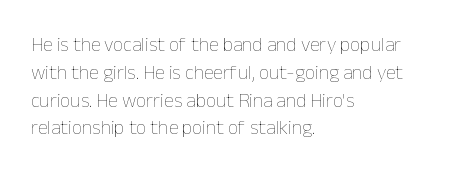
Nothing heavy about these letters — not bold at all. Compared with a centered layout, this one pins lines to the left instead. Spacing between characters is what you'd get straight out of the box. Posture: vertical. Anything drawn beneath the words? Only blank space.
